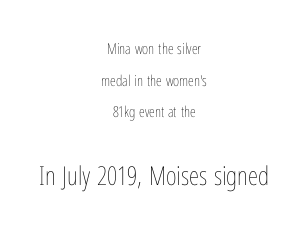
The image shows 26 px text type, upright; set centered, loose line spacing (2.11x), normal letter spacing, not underlined; the second (bottom) block is 1.73x larger.
